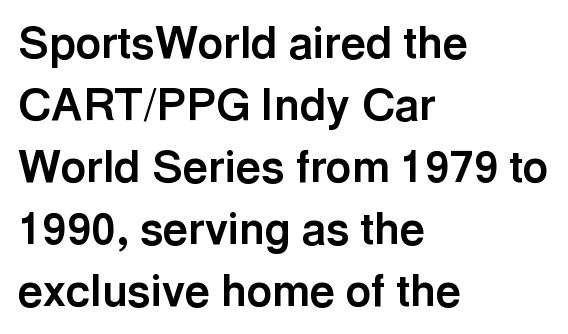
The image shows 44 px bold sans-serif type, upright; set left-aligned, normal line spacing (1.41x), normal letter spacing, not underlined; a medium x-height.
